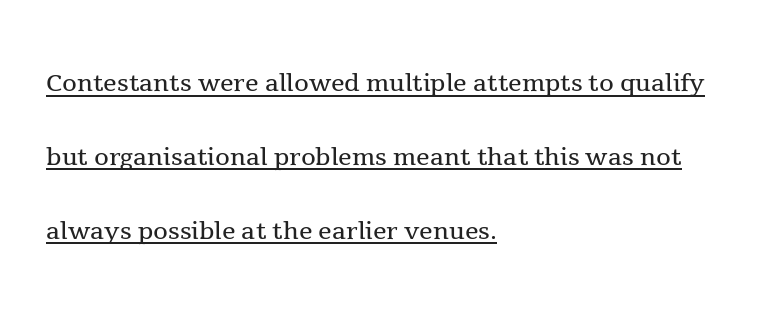
The image shows 34 px regular-weight serif type, upright; set left-aligned, loose line spacing (2.17x), normal letter spacing, underlined; a medium x-height.
